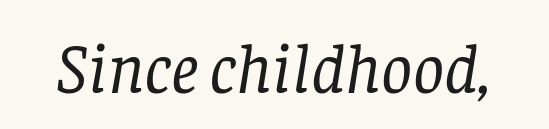
The image shows 69 px regular-weight serif type, italic (leaning right); set normal letter spacing, not underlined; low stroke contrast and a large x-height.
